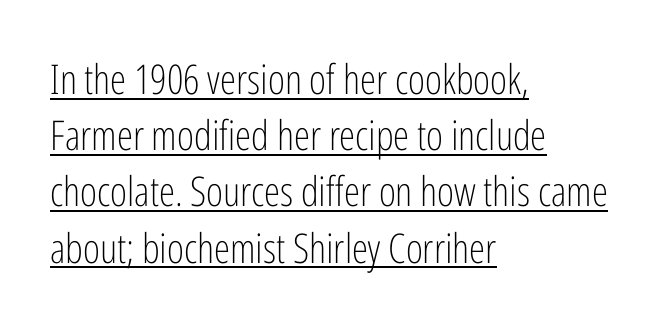
Spacing verdict: proportional, widths tailored to each character. Is there much room between lines? A standard amount, neither cramped nor airy. Each word holds together tightly as a unit, with standard inter-letter gaps. Stems and bowls with no extra thickness — not bold. Short and long lines alike share a common starting point at left.
